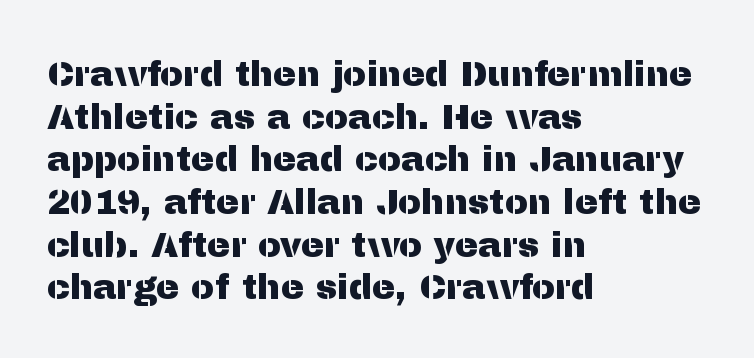
Q: Is the text italic (slanted)? A: No, it is upright.
Q: Is the typeface a serif or a sans-serif typeface? A: Sans-serif.
Q: Is the text underlined? A: No.
Q: How is the paragraph aligned? A: Left-aligned.
Q: Is the spacing between letters normal or unusually wide? A: Normal.
Q: Width (condensed, normal, or wide)? A: Normal.
Q: Stroke contrast? A: Medium.
Q: x-height? A: Medium.
Q: Monospaced? A: No.
